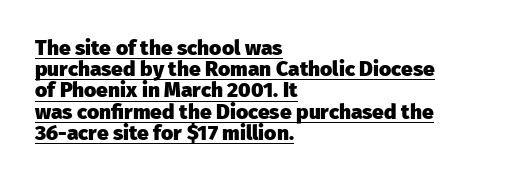
Italic: no, the glyphs are upright roman. Is the letter spacing exaggerated? No — it looks like the ordinary default. Weight check: bold — yes, fully. You can see a thin bar hugging the bottom of the glyphs.
